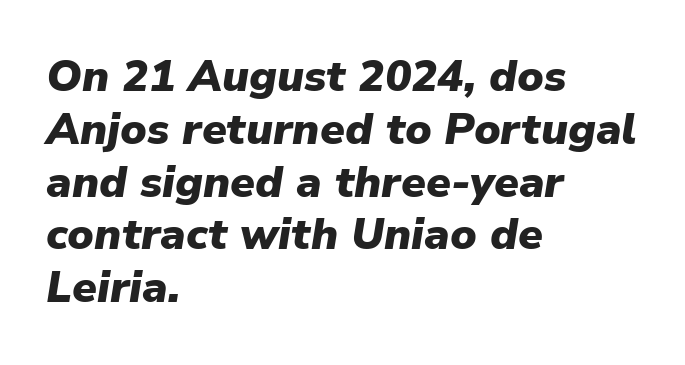
The image shows 44 px heavy type, italic (leaning right); set left-aligned, line spacing 1.2x, normal letter spacing, not underlined; low stroke contrast and a medium x-height.
